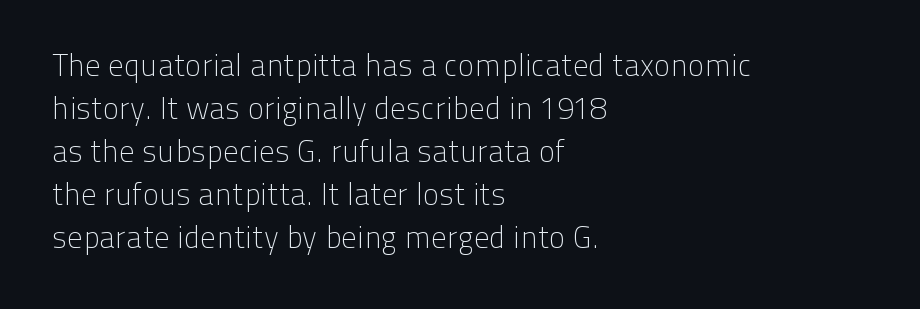
The image shows 31 px light sans-serif type, upright; set left-aligned, normal line spacing (1.39x), normal letter spacing, not underlined; low stroke contrast and a medium x-height.
